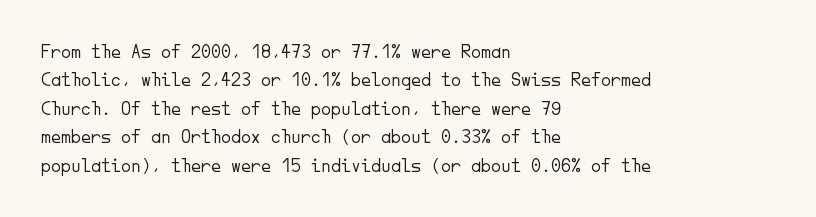
Glyph-to-glyph distance matches everyday printed text. One glance says typical: line gaps are just what's usual. A bare baseline throughout the passage. Does the lettering tilt? It doesn't — this is upright.
